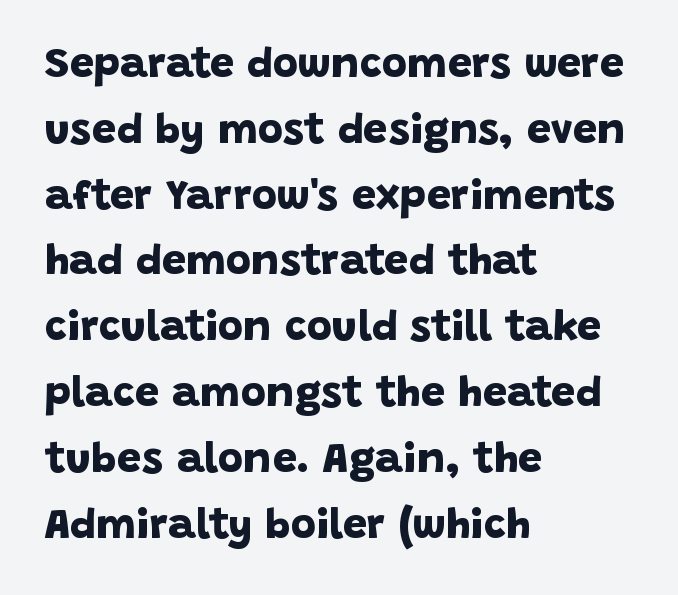
{"serif": "no", "bold": "yes", "weight": "bold", "width": "normal", "stroke_contrast": "low", "x_height": "large", "monospaced": "no", "underline": "no", "align": "left", "line_spacing": "normal", "line_spacing_ratio": 1.53, "letter_spacing": "normal", "letter_spacing_em": 0.0, "glyph_px": 43}
